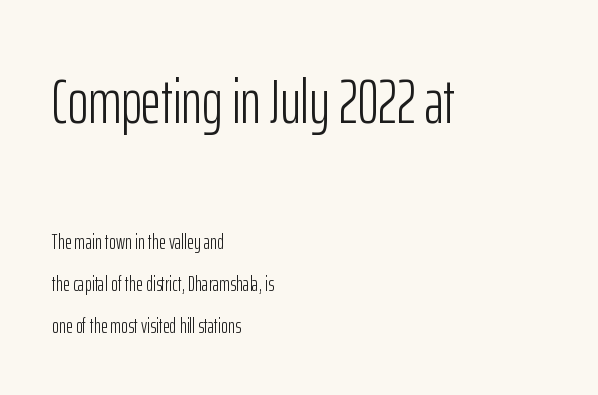
Unmarked baselines from the first word to the last. Size hierarchy here favors the leading block over the trailing one. Notice how the stems are strictly vertical — no italics here. Think of a printed novel: that variable character pitch is what you see here. The rendering uses a large line-height, opening up the rows. This rendering employs a face without finishing strokes, i.e., a sans-serif.
